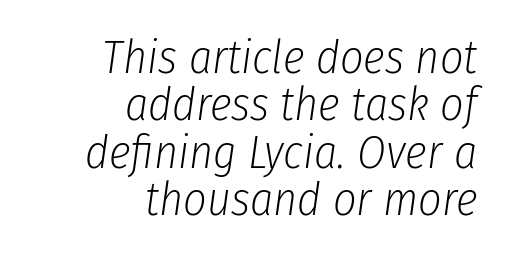
{"italic": "yes", "lean": "right", "slant_degrees": 8, "bold": "no", "weight": "light", "width": "condensed", "stroke_contrast": "low", "x_height": "medium", "monospaced": "no", "underline": "no", "align": "right", "line_spacing": "tight", "line_spacing_ratio": 1.03, "letter_spacing": "normal", "letter_spacing_em": 0.0, "glyph_px": 46}
